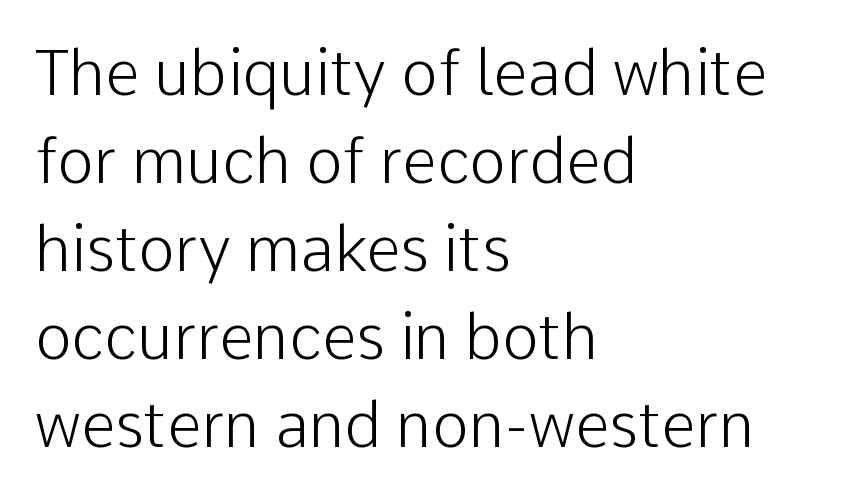
Q: Is the text bold? A: No.
Q: Is the text italic (slanted)? A: No, it is upright.
Q: Is the typeface a serif or a sans-serif typeface? A: Sans-serif.
Q: Is the text underlined? A: No.
Q: How is the paragraph aligned? A: Left-aligned.
Q: Is the spacing between letters normal or unusually wide? A: Normal.
Q: Is the spacing between lines tight, normal or loose? A: Normal.
Q: Width (condensed, normal, or wide)? A: Normal.
Q: Stroke contrast? A: Low.
Q: x-height? A: Medium.
Q: Monospaced? A: No.
